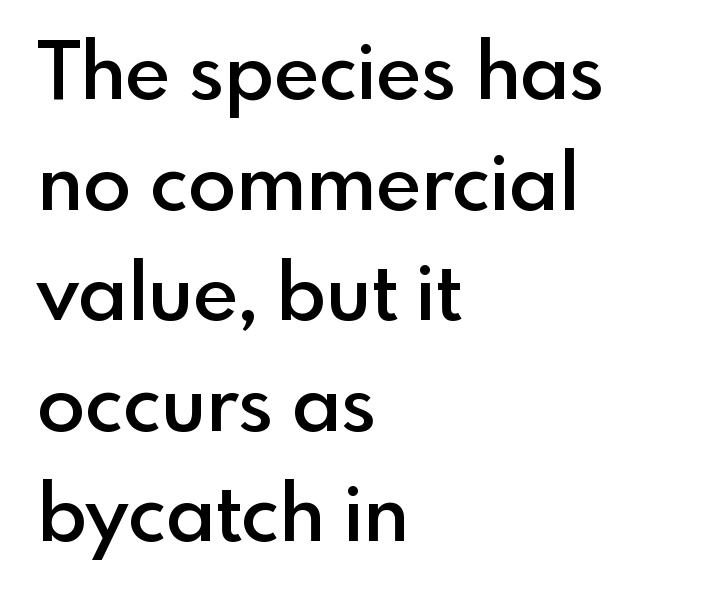
{"serif": "no", "italic": "no", "bold": "semi", "weight": "semibold", "width": "normal", "x_height": "small", "monospaced": "no", "underline": "no", "align": "left", "line_spacing": "normal", "line_spacing_ratio": 1.4, "letter_spacing": "normal", "letter_spacing_em": 0.0, "glyph_px": 79}
